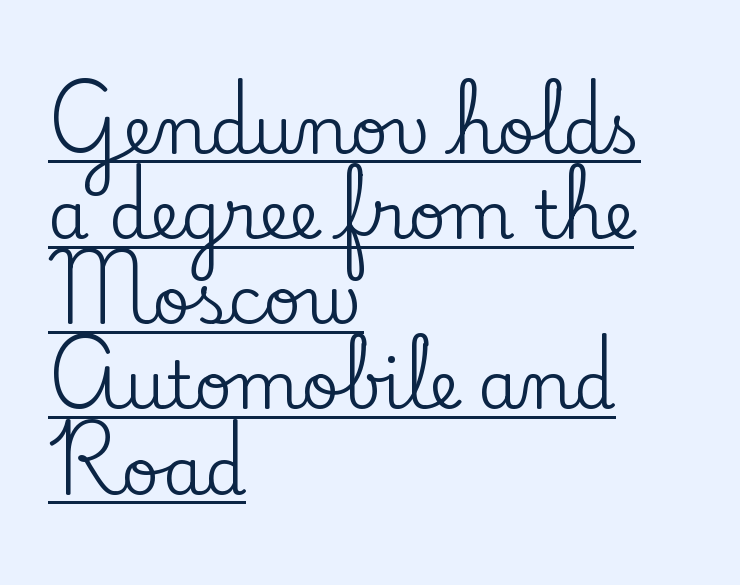
Q: Is the text italic (slanted)? A: No, it is upright.
Q: Is the typeface a serif or a sans-serif typeface? A: Serif.
Q: Is the text underlined? A: Yes.
Q: How is the paragraph aligned? A: Left-aligned.
Q: Is the spacing between letters normal or unusually wide? A: Normal.
Q: Is the spacing between lines tight, normal or loose? A: Normal.
Q: Width (condensed, normal, or wide)? A: Normal.
Q: Stroke contrast? A: Low.
Q: x-height? A: Small.
Q: Monospaced? A: No.
